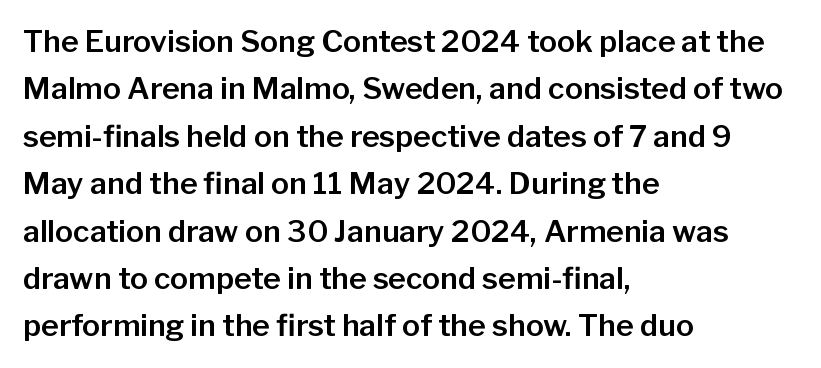
{"serif": "no", "italic": "no", "width": "normal", "stroke_contrast": "low", "x_height": "medium", "monospaced": "no", "underline": "no", "align": "left", "line_spacing": "normal", "line_spacing_ratio": 1.58, "letter_spacing": "normal", "letter_spacing_em": 0.0, "glyph_px": 30}
